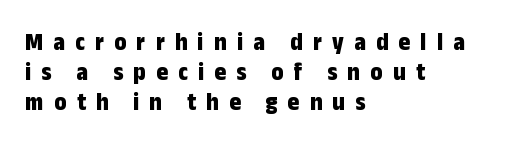
{"italic": "no", "bold": "yes", "underline": "no", "align": "left", "line_spacing_ratio": 1.2, "letter_spacing": "wide", "letter_spacing_em": 0.41, "glyph_px": 25}
